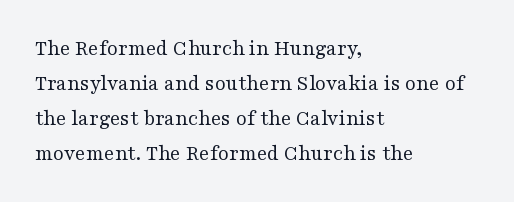
{"italic": "no", "bold": "no", "underline": "no", "align": "left", "line_spacing": "normal", "line_spacing_ratio": 1.59, "letter_spacing": "normal", "letter_spacing_em": 0.0, "glyph_px": 22}
